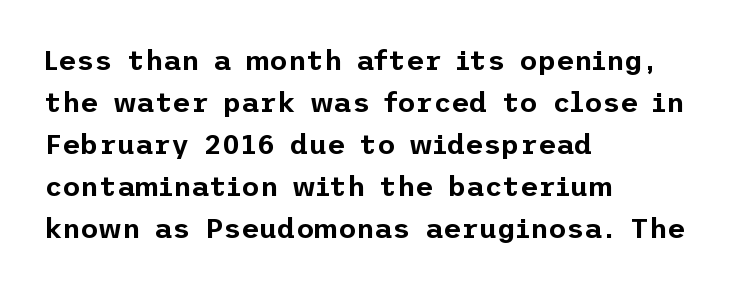
{"serif": "no", "italic": "no", "width": "normal", "stroke_contrast": "low", "x_height": "medium", "underline": "no", "align": "left", "line_spacing": "normal", "line_spacing_ratio": 1.5, "letter_spacing": "normal", "letter_spacing_em": 0.0, "glyph_px": 28}
